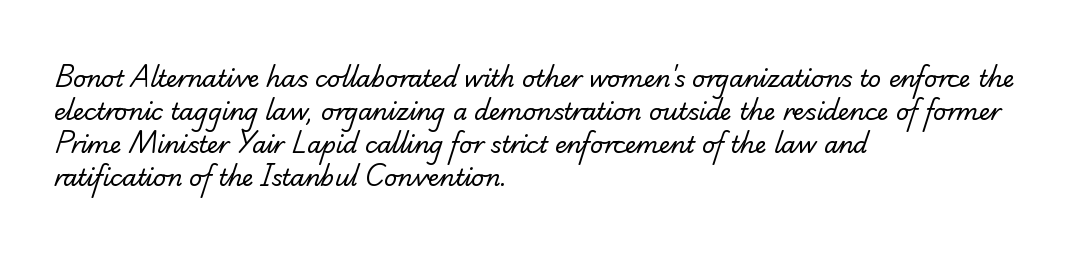
Q: Is the text bold? A: No.
Q: Is the text underlined? A: No.
Q: How is the paragraph aligned? A: Left-aligned.
Q: Is the spacing between letters normal or unusually wide? A: Normal.
Q: Is the spacing between lines tight, normal or loose? A: Normal.
